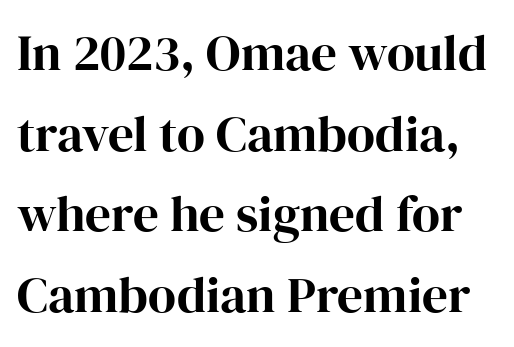
The passage shown has conventional tracking throughout. The passage shown stacks its lines at a standard gap. Serifs: yes, visible at the terminals of the letterforms. Every stem runs plumb, perpendicular to the baseline.
